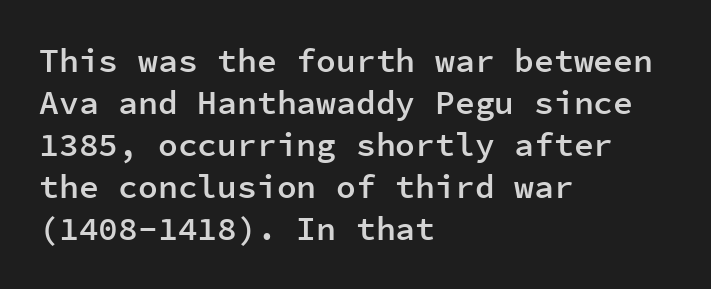
{"serif": "no", "italic": "no", "bold": "semi", "weight": "semibold", "width": "normal", "stroke_contrast": "low", "x_height": "medium", "monospaced": "yes", "underline": "no", "align": "left", "line_spacing": "normal", "line_spacing_ratio": 1.27, "letter_spacing": "normal", "letter_spacing_em": 0.0, "glyph_px": 33}
